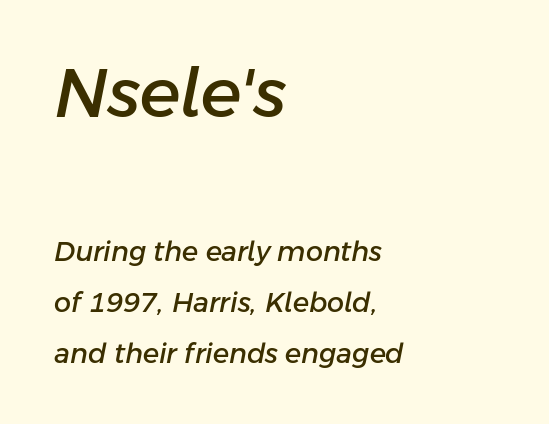
{"italic": "yes", "lean": "right", "slant_degrees": 11, "width": "normal", "stroke_contrast": "low", "x_height": "medium", "monospaced": "no", "underline": "no", "align": "left", "line_spacing_ratio": 1.88, "letter_spacing": "normal", "letter_spacing_em": 0.0, "larger_block": "first", "size_ratio": 2.52, "glyph_px": 68}
